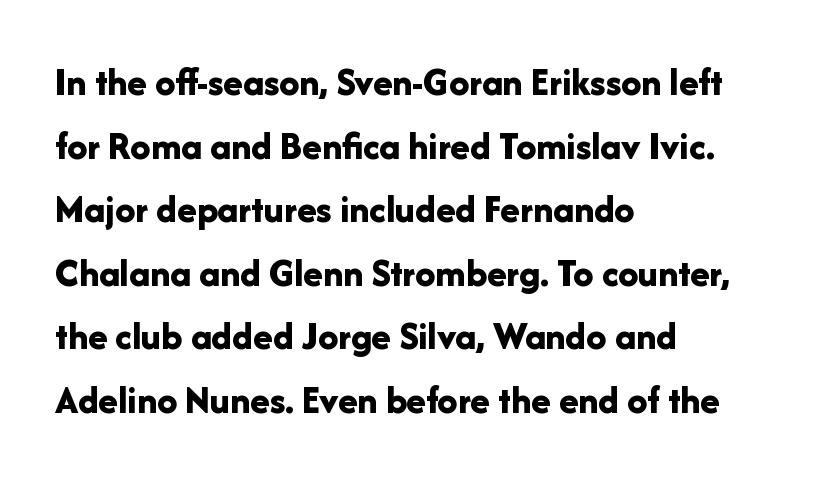
Decoration check: the copy has no underline. The sample has been set heavy, in full bold. Letter spacing: default. Upright lettering throughout.
